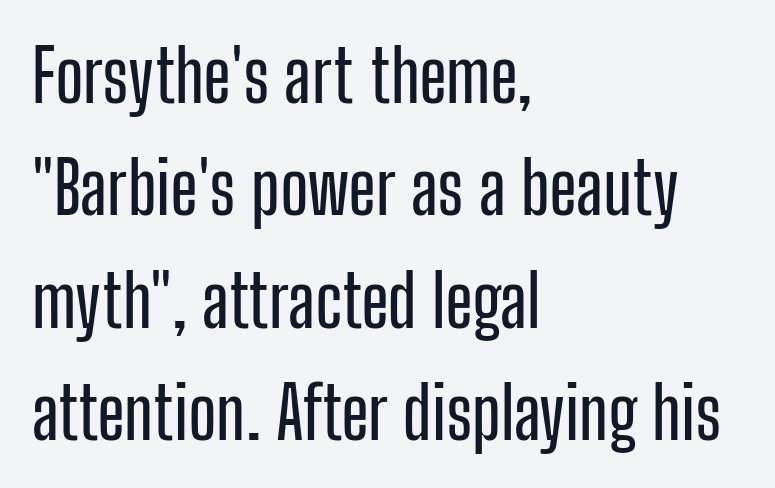
Q: Is the text italic (slanted)? A: No, it is upright.
Q: Is the typeface a serif or a sans-serif typeface? A: Sans-serif.
Q: Is the text underlined? A: No.
Q: How is the paragraph aligned? A: Left-aligned.
Q: Is the spacing between letters normal or unusually wide? A: Normal.
Q: Is the spacing between lines tight, normal or loose? A: Normal.
Q: Width (condensed, normal, or wide)? A: Condensed.
Q: Stroke contrast? A: Low.
Q: x-height? A: Medium.
Q: Monospaced? A: No.
